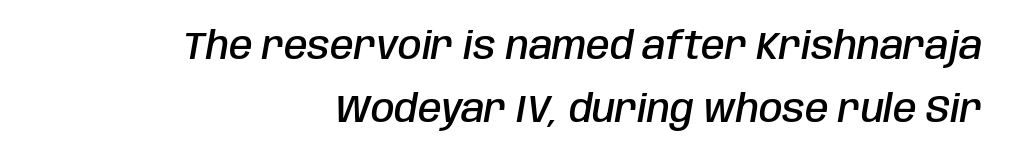
The image shows 38 px semibold, condensed type, italic (leaning right); set right-aligned, normal line spacing (1.65x), normal letter spacing, not underlined; low stroke contrast and a large x-height.
